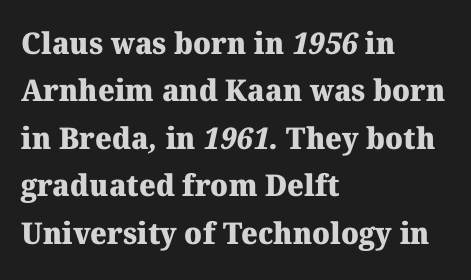
Q: Is the text bold? A: Yes.
Q: Is the typeface a serif or a sans-serif typeface? A: Serif.
Q: Is the text underlined? A: No.
Q: How is the paragraph aligned? A: Left-aligned.
Q: Is the spacing between letters normal or unusually wide? A: Normal.
Q: Is the spacing between lines tight, normal or loose? A: Normal.
Q: Width (condensed, normal, or wide)? A: Normal.
Q: Stroke contrast? A: Medium.
Q: x-height? A: Medium.
Q: Monospaced? A: No.
